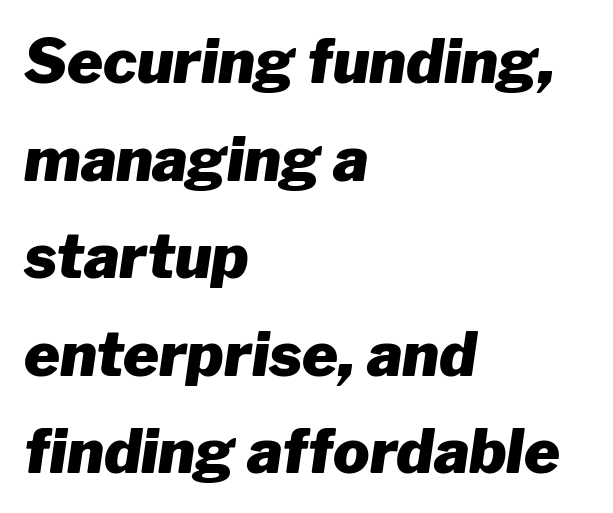
{"italic": "yes", "lean": "right", "slant_degrees": 8, "bold": "yes", "weight": "heavy", "width": "normal", "stroke_contrast": "low", "x_height": "medium", "monospaced": "no", "underline": "no", "align": "left", "line_spacing": "normal", "line_spacing_ratio": 1.6, "letter_spacing": "normal", "letter_spacing_em": 0.0, "glyph_px": 61}
